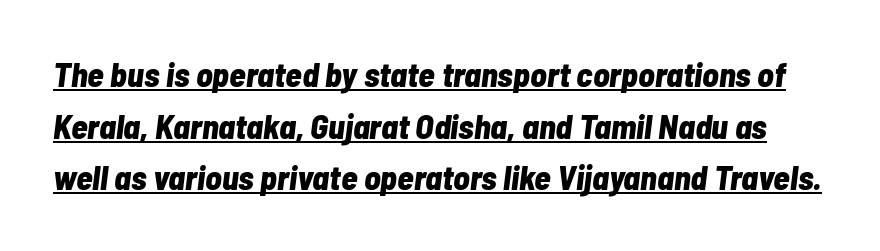
Think of a printed novel: that variable character pitch is what you see here. The whole block is typeset with a tilt. I'd describe the lettering as bold — thick and assertive. The rows are spaced the way most documents space them. Words appear dense and cohesive because spacing is normal.
